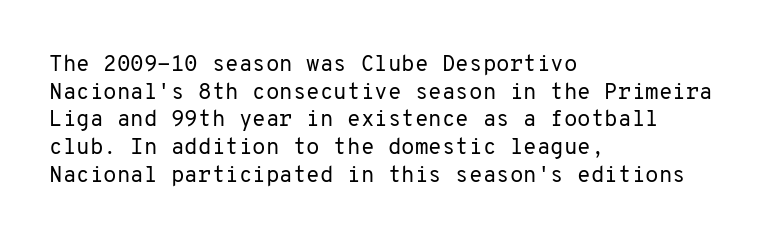
The image shows 22 px text type, upright; set left-aligned, normal line spacing (1.26x), normal letter spacing, not underlined.
